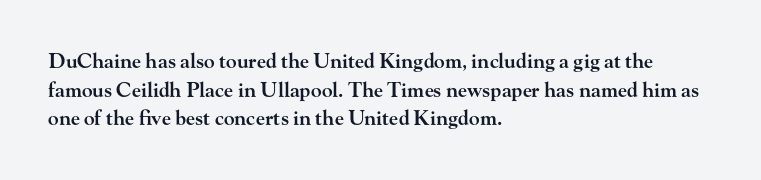
Q: Is the text bold? A: Semi-bold.
Q: Is the text italic (slanted)? A: No, it is upright.
Q: Is the text underlined? A: No.
Q: How is the paragraph aligned? A: Left-aligned.
Q: Is the spacing between letters normal or unusually wide? A: Normal.
Q: Is the spacing between lines tight, normal or loose? A: Normal.
